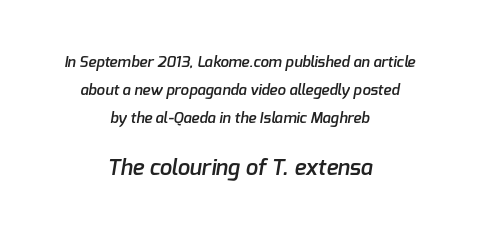
The image shows 22 px text type; set centered, line spacing 1.87x, normal letter spacing, not underlined; the second (bottom) block is 1.47x larger.
